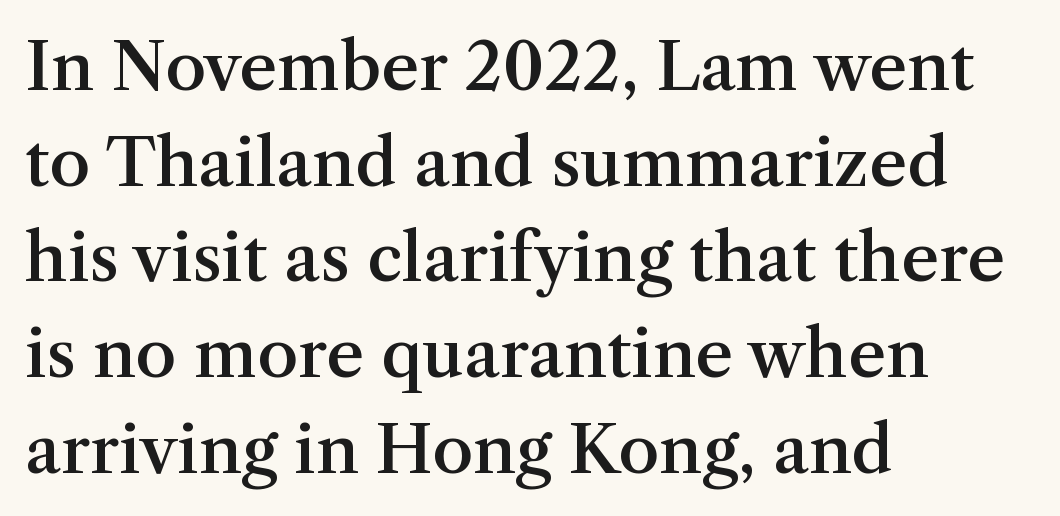
The image shows 66 px semibold serif type, upright; set left-aligned, normal line spacing (1.45x), normal letter spacing, not underlined; medium stroke contrast and a medium x-height.
